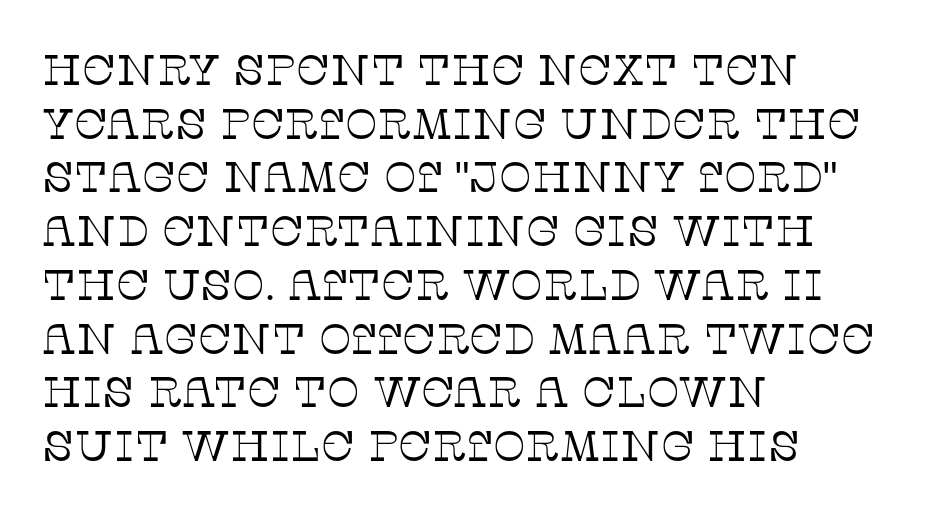
The image shows 43 px thin serif type, upright; set left-aligned, normal line spacing (1.25x), normal letter spacing, not underlined; low stroke contrast and a large x-height.
